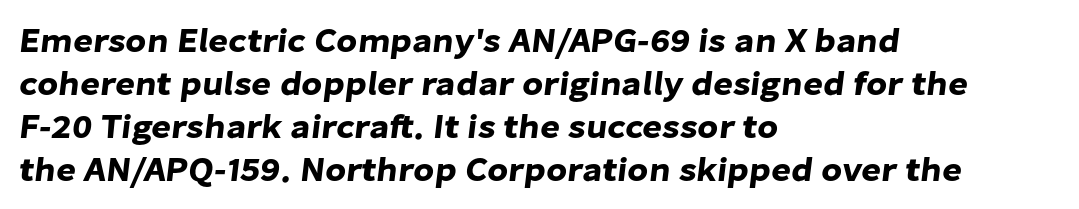
Q: Is the typeface a serif or a sans-serif typeface? A: Sans-serif.
Q: Is the text underlined? A: No.
Q: How is the paragraph aligned? A: Left-aligned.
Q: Is the spacing between letters normal or unusually wide? A: Normal.
Q: Is the spacing between lines tight, normal or loose? A: Normal.
Q: Width (condensed, normal, or wide)? A: Normal.
Q: Stroke contrast? A: Low.
Q: x-height? A: Medium.
Q: Monospaced? A: No.
